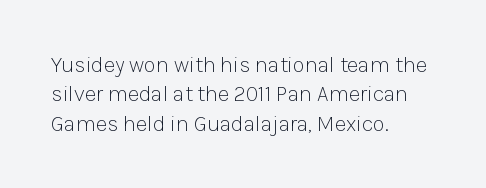
{"italic": "no", "bold": "no", "underline": "no", "align": "left", "line_spacing": "normal", "line_spacing_ratio": 1.33, "letter_spacing": "normal", "letter_spacing_em": 0.0, "glyph_px": 22}
